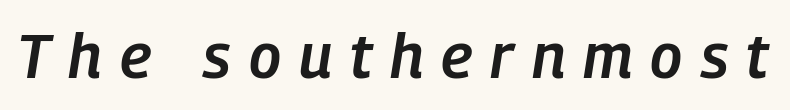
{"italic": "yes", "lean": "right", "slant_degrees": 9, "bold": "semi", "weight": "semibold", "width": "condensed", "stroke_contrast": "low", "x_height": "medium", "monospaced": "no", "underline": "no", "letter_spacing": "wide", "letter_spacing_em": 0.29, "glyph_px": 62}
